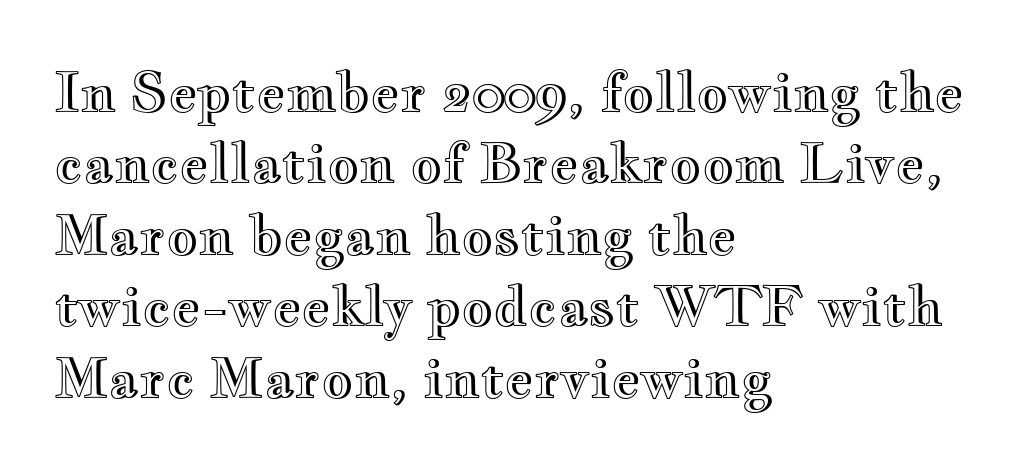
The image shows 55 px wide type, upright; set left-aligned, normal line spacing (1.3x), normal letter spacing, not underlined; a small x-height.
